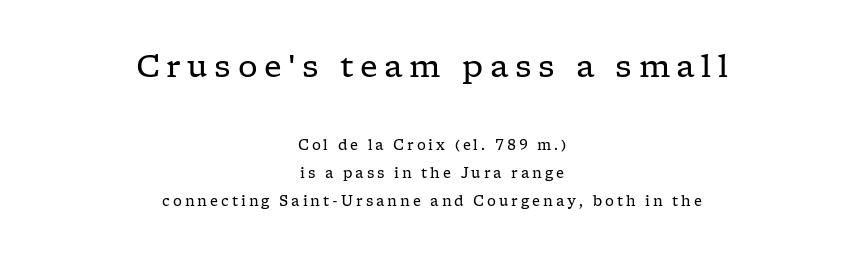
{"serif": "yes", "italic": "no", "bold": "no", "weight": "regular", "width": "wide", "stroke_contrast": "low", "x_height": "medium", "monospaced": "no", "underline": "no", "align": "center", "line_spacing": "loose", "line_spacing_ratio": 1.99, "letter_spacing": "wide", "letter_spacing_em": 0.21, "larger_block": "first", "size_ratio": 2.21, "glyph_px": 31}
